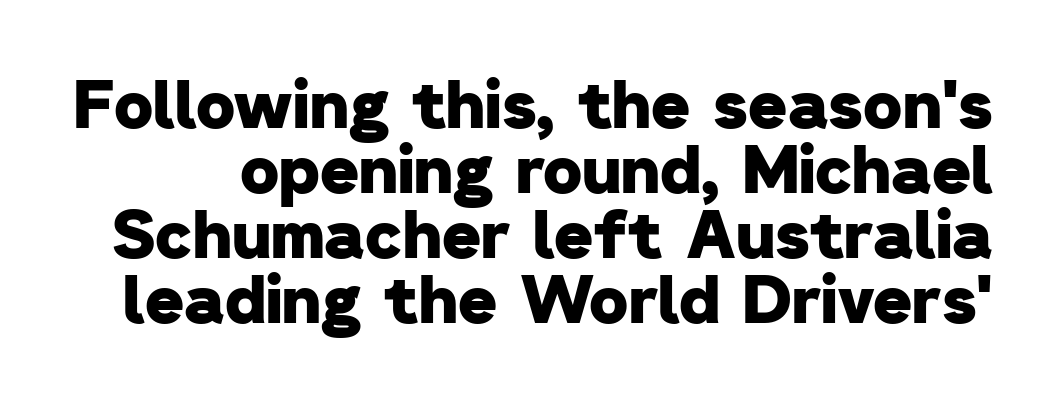
Reading down the column, the eye jumps only a short way to each next line. Descender tails drop into unmarked territory. Note the varied advance widths — an 'i' is clearly narrower than an 'm'. This rendering leaves character spacing at its baseline value. These lines are composed in type without serifs.
